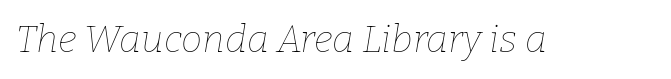
Q: Is the text bold? A: No.
Q: Is the text italic (slanted)? A: Yes, it leans right by about 9 degrees.
Q: Is the text underlined? A: No.
Q: Is the spacing between letters normal or unusually wide? A: Normal.
Q: Width (condensed, normal, or wide)? A: Normal.
Q: Stroke contrast? A: Low.
Q: x-height? A: Medium.
Q: Monospaced? A: No.
